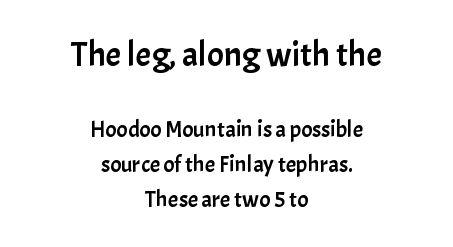
Notice how the passage keeps no hard edge, just a central spine. Visually, the top section dominates because its glyphs are scaled up. Proportional: the letters do not fall into vertical columns. The strip under each line holds only bare page. The lettering holds an erect, upright posture throughout.
